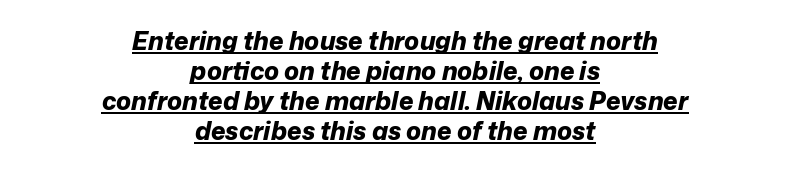
Q: Is the text bold? A: Yes.
Q: Is the text italic (slanted)? A: Yes, it leans right by about 12 degrees.
Q: Is the text underlined? A: Yes.
Q: How is the paragraph aligned? A: Centered.
Q: Is the spacing between letters normal or unusually wide? A: Normal.
